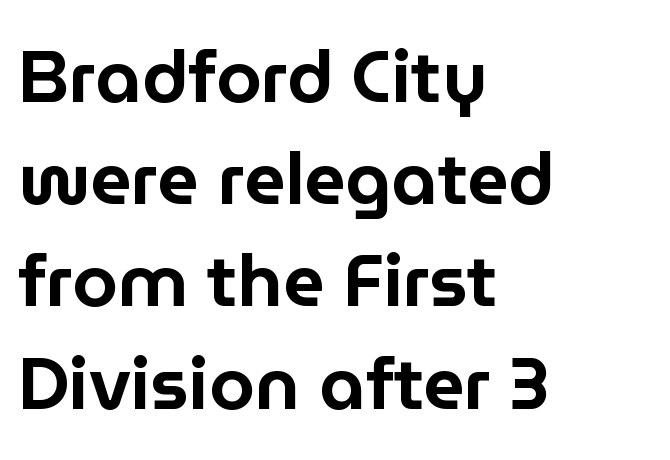
In terms of letterspacing, this is plain default setting. To sum up the face: it is a sans, with no serifs. The letters advance in unequal steps, a hallmark of proportional type. Baseline-to-baseline distance is the conventional proportion of letter height. All the whitespace from short lines collects on the right.
